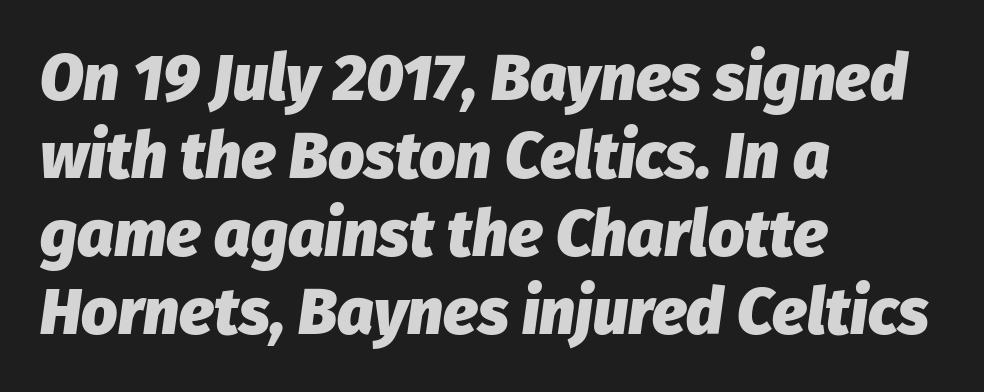
Q: Is the text bold? A: Yes.
Q: Is the text italic (slanted)? A: Yes, it leans right by about 8 degrees.
Q: Is the text underlined? A: No.
Q: How is the paragraph aligned? A: Left-aligned.
Q: Is the spacing between letters normal or unusually wide? A: Normal.
Q: Width (condensed, normal, or wide)? A: Normal.
Q: Stroke contrast? A: Low.
Q: x-height? A: Medium.
Q: Monospaced? A: No.
